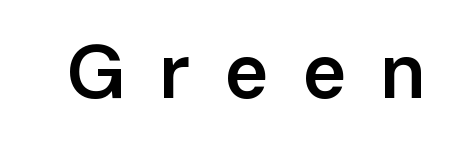
Q: Is the text bold? A: Semi-bold.
Q: Is the text italic (slanted)? A: No, it is upright.
Q: Is the typeface a serif or a sans-serif typeface? A: Sans-serif.
Q: Is the text underlined? A: No.
Q: Is the spacing between letters normal or unusually wide? A: Unusually wide.
Q: Width (condensed, normal, or wide)? A: Normal.
Q: Stroke contrast? A: Low.
Q: x-height? A: Medium.
Q: Monospaced? A: No.
